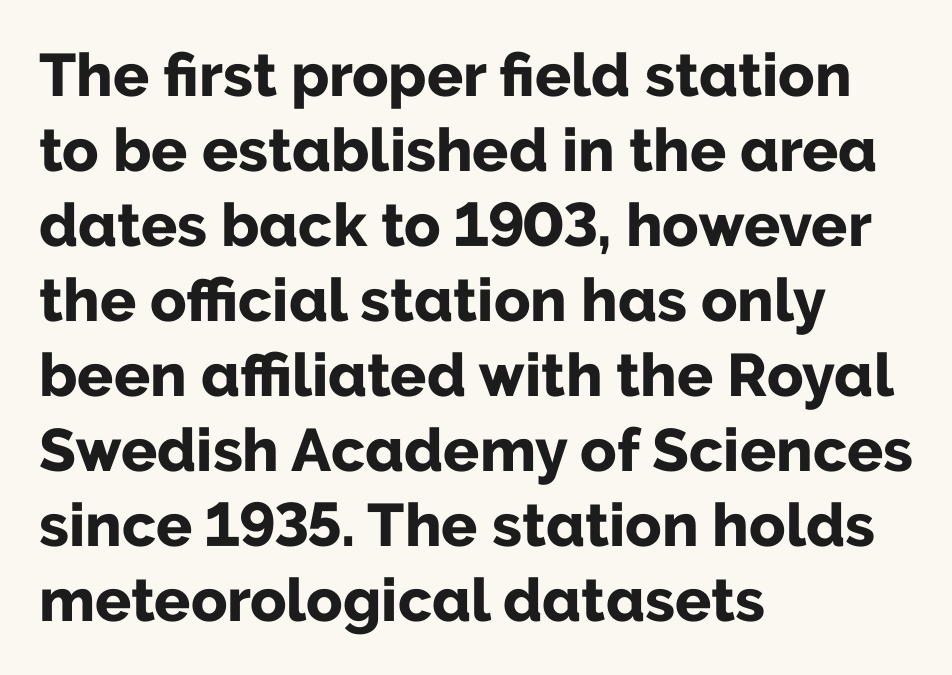
Q: Is the text bold? A: Yes.
Q: Is the text italic (slanted)? A: No, it is upright.
Q: Is the typeface a serif or a sans-serif typeface? A: Sans-serif.
Q: Is the text underlined? A: No.
Q: How is the paragraph aligned? A: Left-aligned.
Q: Is the spacing between letters normal or unusually wide? A: Normal.
Q: Is the spacing between lines tight, normal or loose? A: Normal.
Q: Width (condensed, normal, or wide)? A: Normal.
Q: Stroke contrast? A: Low.
Q: x-height? A: Medium.
Q: Monospaced? A: No.
